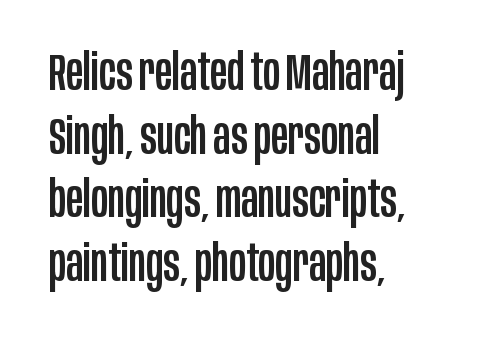
Q: Is the text italic (slanted)? A: No, it is upright.
Q: Is the typeface a serif or a sans-serif typeface? A: Sans-serif.
Q: Is the text underlined? A: No.
Q: How is the paragraph aligned? A: Left-aligned.
Q: Is the spacing between letters normal or unusually wide? A: Normal.
Q: Is the spacing between lines tight, normal or loose? A: Normal.
Q: Width (condensed, normal, or wide)? A: Condensed.
Q: Stroke contrast? A: Low.
Q: x-height? A: Large.
Q: Monospaced? A: No.
